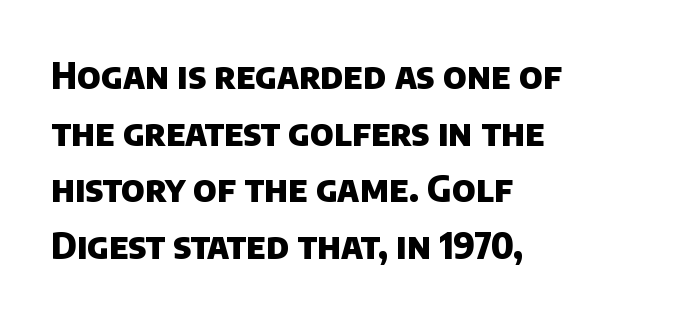
The image shows 36 px heavy sans-serif type; set left-aligned, normal line spacing (1.57x), normal letter spacing, not underlined; low stroke contrast and a large x-height.
